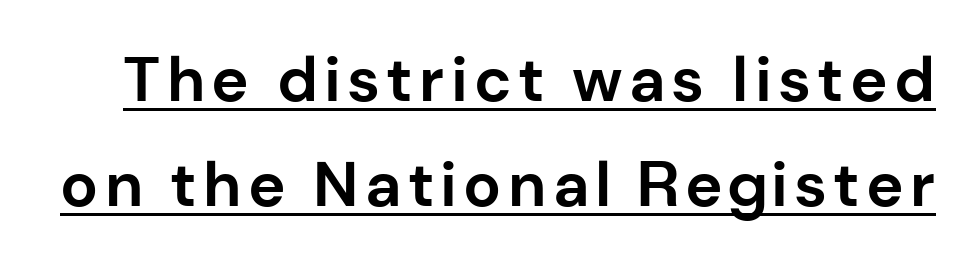
Q: Is the text bold? A: Yes.
Q: Is the text italic (slanted)? A: No, it is upright.
Q: Is the typeface a serif or a sans-serif typeface? A: Sans-serif.
Q: Is the text underlined? A: Yes.
Q: Is the spacing between lines tight, normal or loose? A: Normal.
Q: Width (condensed, normal, or wide)? A: Normal.
Q: Stroke contrast? A: Low.
Q: x-height? A: Medium.
Q: Monospaced? A: No.
